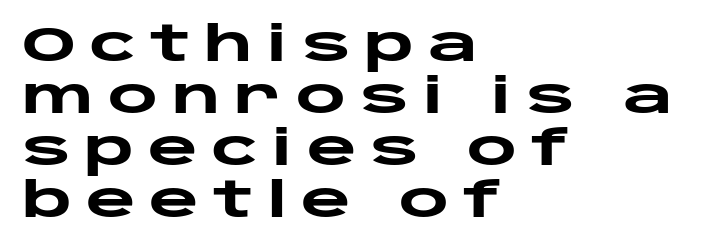
Character widths vary here, with narrow letters taking less room than wide ones. No feet cap the strokes, marking this as sans-serif type. A typesetter would call this heavily tracked-out type. The space beneath each line is pristine and unruled.
